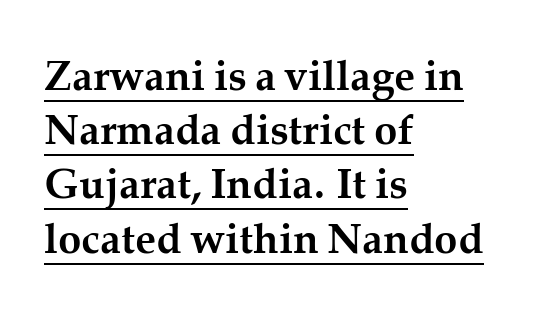
Q: Is the text bold? A: Yes.
Q: Is the text italic (slanted)? A: No, it is upright.
Q: Is the typeface a serif or a sans-serif typeface? A: Serif.
Q: Is the text underlined? A: Yes.
Q: How is the paragraph aligned? A: Left-aligned.
Q: Is the spacing between letters normal or unusually wide? A: Normal.
Q: Is the spacing between lines tight, normal or loose? A: Normal.
Q: Width (condensed, normal, or wide)? A: Normal.
Q: Stroke contrast? A: Medium.
Q: x-height? A: Medium.
Q: Monospaced? A: No.
